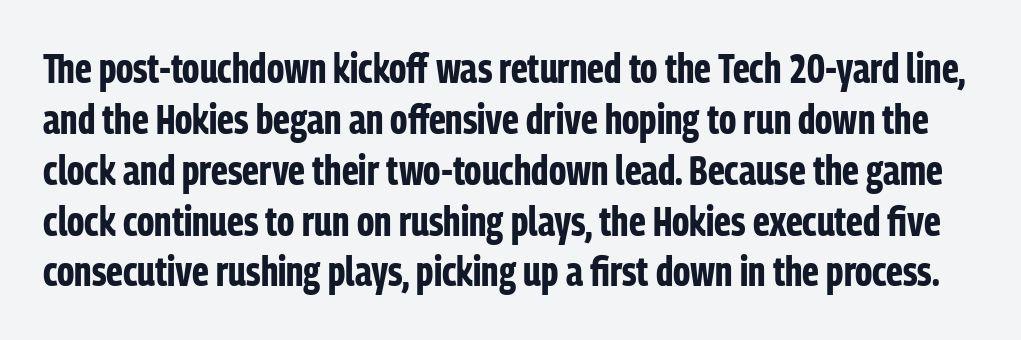
Heavy-handed strokes throughout: this text is bold. The passage shown is typeset with a sans-serif family. The lettering holds an erect, upright posture throughout. Quick note: underline off.
